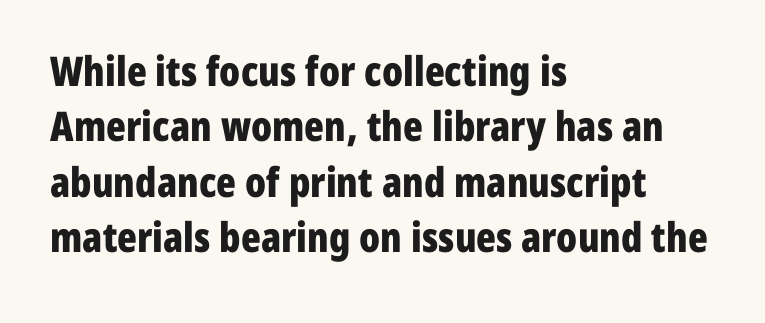
{"serif": "no", "italic": "no", "bold": "yes", "weight": "bold", "width": "condensed", "stroke_contrast": "low", "x_height": "medium", "monospaced": "no", "underline": "no", "align": "left", "line_spacing": "normal", "line_spacing_ratio": 1.35, "letter_spacing": "normal", "letter_spacing_em": 0.0, "glyph_px": 41}
